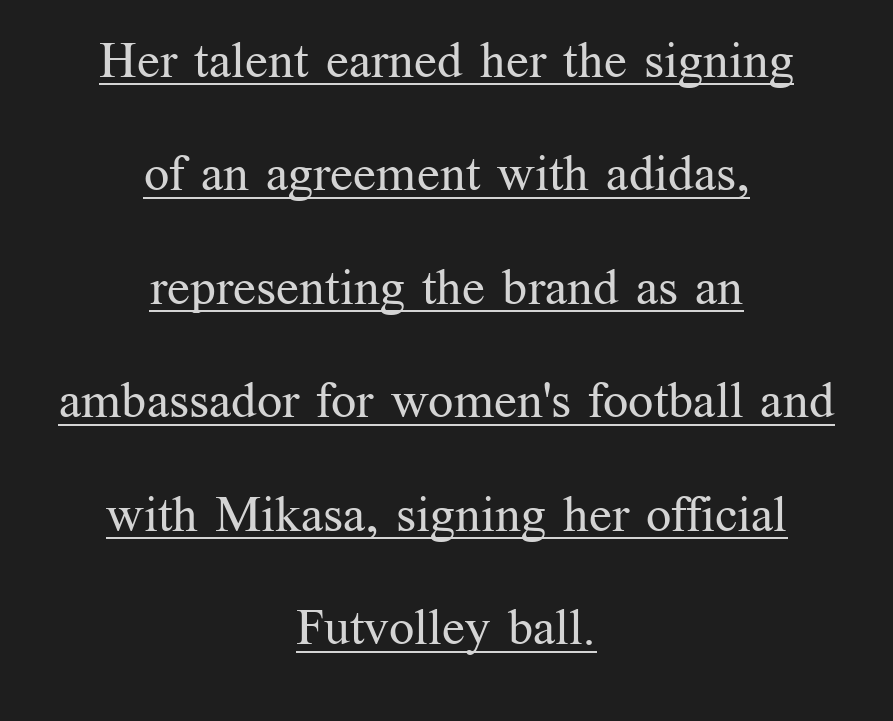
{"serif": "yes", "italic": "no", "bold": "no", "weight": "regular", "width": "normal", "stroke_contrast": "medium", "x_height": "medium", "monospaced": "no", "underline": "yes", "align": "center", "line_spacing": "loose", "line_spacing_ratio": 2.27, "letter_spacing": "normal", "letter_spacing_em": 0.0, "glyph_px": 50}
